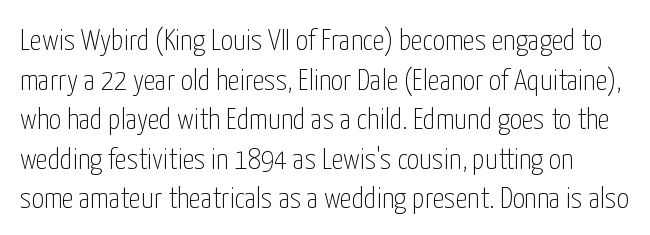
{"serif": "no", "italic": "no", "bold": "no", "weight": "thin", "width": "condensed", "stroke_contrast": "low", "x_height": "medium", "monospaced": "no", "underline": "no", "line_spacing": "normal", "line_spacing_ratio": 1.32, "letter_spacing": "normal", "letter_spacing_em": 0.0, "glyph_px": 30}
